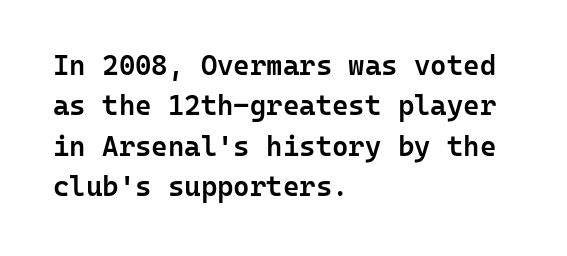
Q: Is the text bold? A: Semi-bold.
Q: Is the text italic (slanted)? A: No, it is upright.
Q: Is the typeface a serif or a sans-serif typeface? A: Sans-serif.
Q: Is the text underlined? A: No.
Q: How is the paragraph aligned? A: Left-aligned.
Q: Is the spacing between letters normal or unusually wide? A: Normal.
Q: Is the spacing between lines tight, normal or loose? A: Normal.
Q: Width (condensed, normal, or wide)? A: Normal.
Q: Stroke contrast? A: Low.
Q: x-height? A: Medium.
Q: Monospaced? A: Yes.
